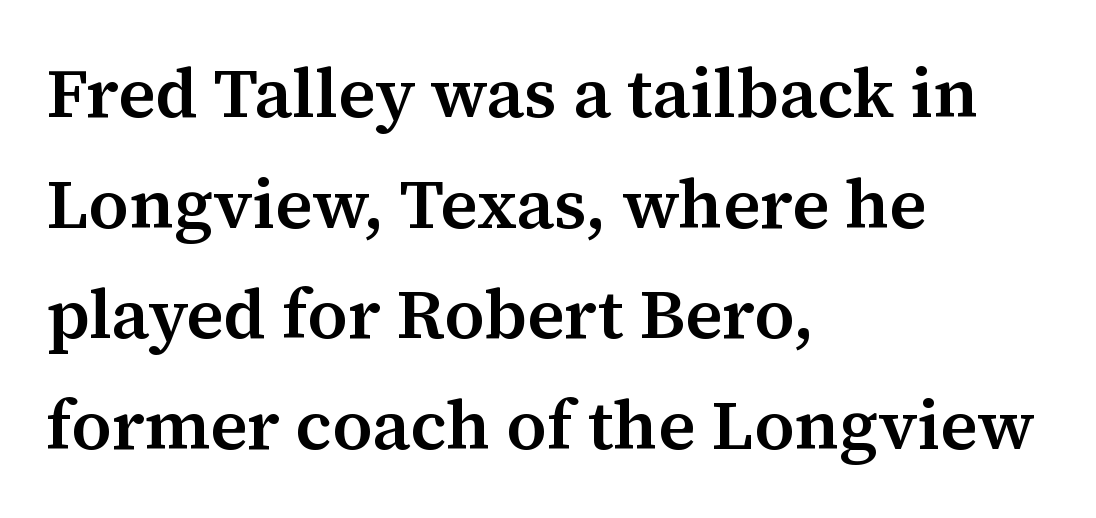
{"serif": "yes", "italic": "no", "bold": "semi", "weight": "semibold", "width": "normal", "stroke_contrast": "medium", "x_height": "medium", "monospaced": "no", "underline": "no", "align": "left", "line_spacing": "normal", "line_spacing_ratio": 1.58, "letter_spacing": "normal", "letter_spacing_em": 0.0, "glyph_px": 70}
